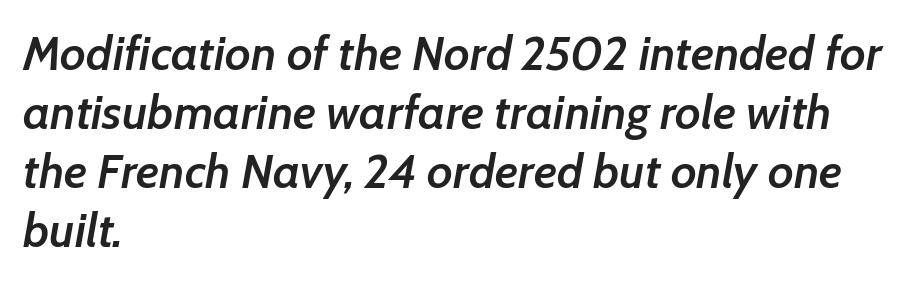
Plain, unruled lines of type. Standard letterfit; no display-style spreading of the glyphs. Character widths vary here, with narrow letters taking less room than wide ones. The face used here has a pronounced slope to its letters. Line starts are locked; line ends wander. Every letter is mildly thick-stroked: semibold rather than bold.
